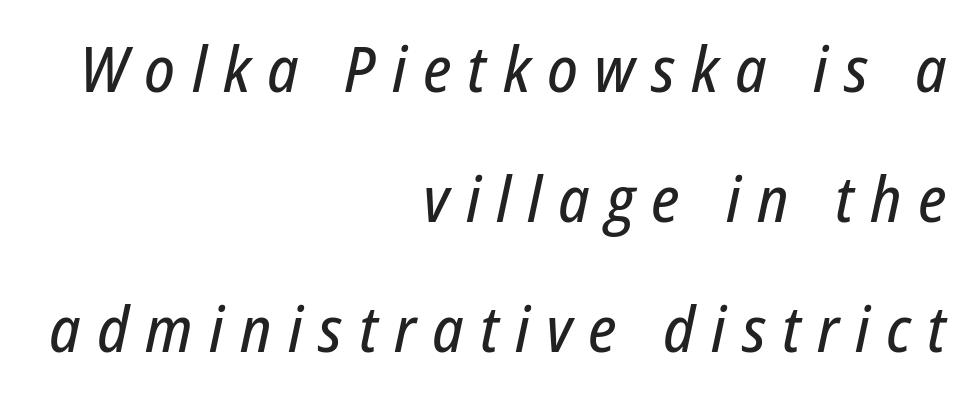
Widely set lines give the paragraph a tall, airy silhouette. Short note: letters widely spaced. Typeset ragged left — the right edge is the straight one. Rendered with sloped, italic letterforms.
